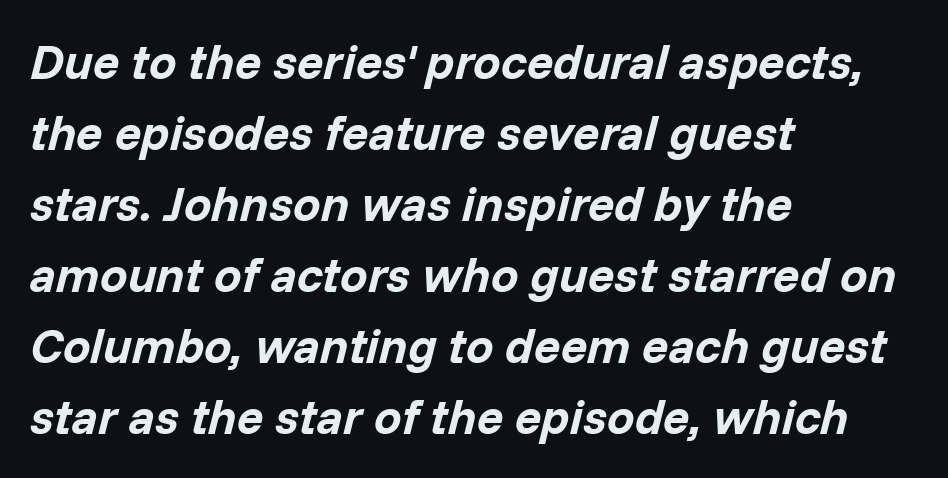
{"italic": "yes", "lean": "right", "slant_degrees": 14, "bold": "yes", "weight": "bold", "width": "normal", "stroke_contrast": "low", "x_height": "medium", "monospaced": "no", "underline": "no", "align": "left", "line_spacing": "normal", "line_spacing_ratio": 1.45, "letter_spacing": "normal", "letter_spacing_em": 0.0, "glyph_px": 49}
